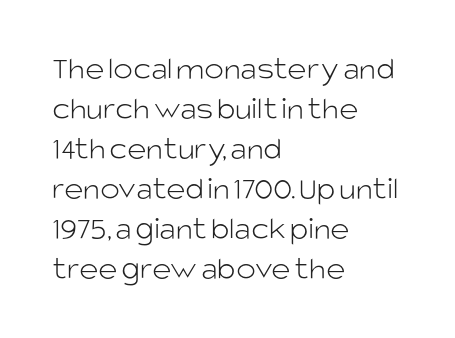
{"serif": "no", "italic": "no", "bold": "no", "weight": "light", "width": "normal", "stroke_contrast": "low", "x_height": "large", "monospaced": "no", "underline": "no", "align": "left", "line_spacing_ratio": 1.21, "letter_spacing": "normal", "letter_spacing_em": 0.0, "glyph_px": 33}
